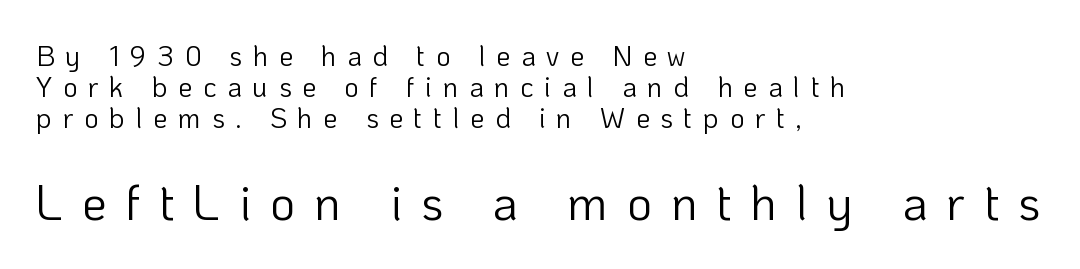
The typography opts for an upright posture over an oblique one. Examine the stroke ends and you'll find no serifs. Here the glyphs are tracked loosely, breaking word shapes into spaced letters. Compared with a typical body face, this is equally light or lighter still. The rendering enlarges the type as you move from the upper chunk to the lower. Spacing verdict: proportional, widths tailored to each character.
